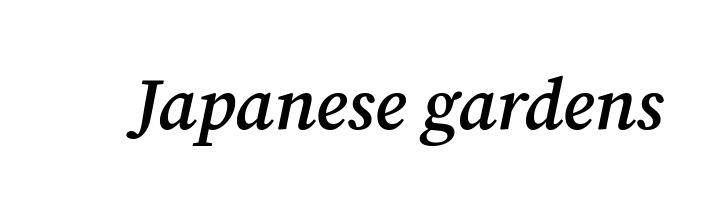
The image shows 72 px semibold serif type, italic (leaning right); set normal letter spacing, not underlined; medium stroke contrast and a medium x-height.
